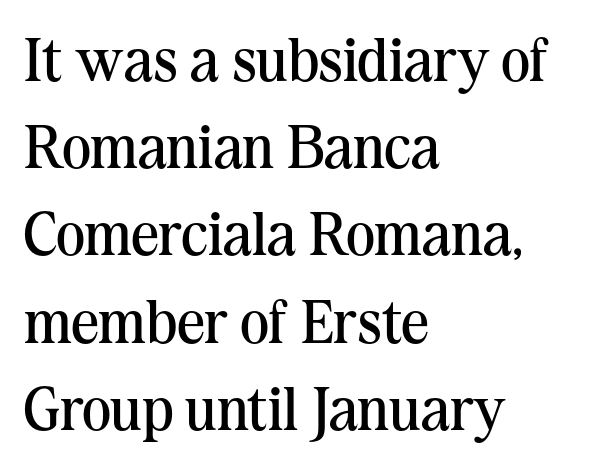
The passage shown stacks its lines at a standard gap. Posture: upright roman. The foot of each line stays bare and open. The characters display serif detailing at their extremities.
